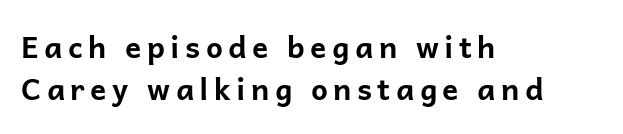
Here the designer chose a conventional face with non-uniform glyph widths. This block has exactly the height ordinary leading produces. Line beginnings align vertically; line endings do not. The lettering stays uniformly vertical, giving the passage a roman look. In terms of letterform style, serifs are entirely absent. Unmarked baselines from the first word to the last.
